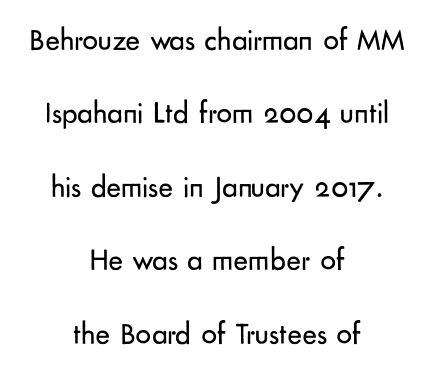
Q: Is the text bold? A: No.
Q: Is the text italic (slanted)? A: No, it is upright.
Q: Is the typeface a serif or a sans-serif typeface? A: Sans-serif.
Q: Is the text underlined? A: No.
Q: How is the paragraph aligned? A: Centered.
Q: Is the spacing between letters normal or unusually wide? A: Normal.
Q: Is the spacing between lines tight, normal or loose? A: Loose.
Q: Width (condensed, normal, or wide)? A: Normal.
Q: Stroke contrast? A: Low.
Q: x-height? A: Small.
Q: Monospaced? A: No.
